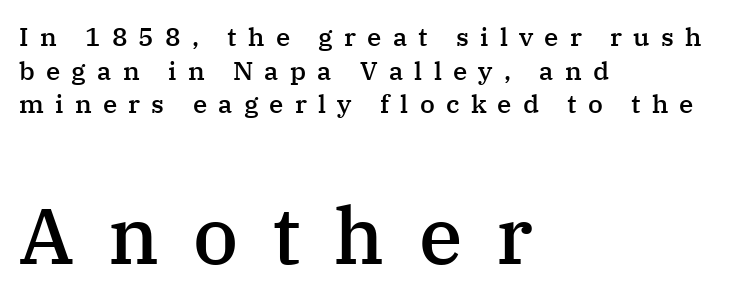
The image shows 79 px semibold serif type, upright; set left-aligned, normal line spacing (1.29x), unusually wide letter spacing (+0.43 em), not underlined; the second (bottom) block is 3.04x larger; medium stroke contrast and a medium x-height.
